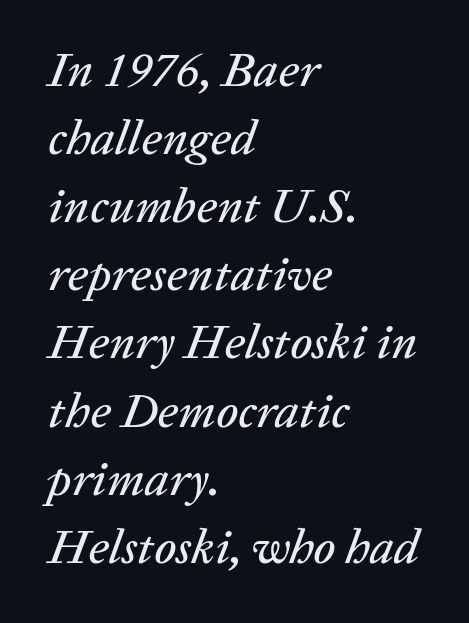
{"italic": "yes", "lean": "right", "slant_degrees": 20, "width": "normal", "stroke_contrast": "low", "x_height": "medium", "monospaced": "no", "underline": "no", "align": "left", "line_spacing": "normal", "line_spacing_ratio": 1.39, "letter_spacing": "normal", "letter_spacing_em": 0.0, "glyph_px": 49}
